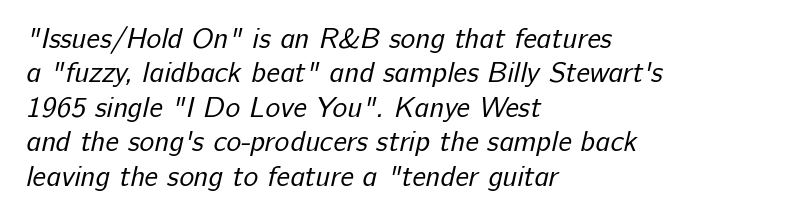
Examine the stroke ends and you'll find no serifs. The paragraph has a hard left edge and a soft right edge. These lines are rendered in a variable-pitch font. Words appear dense and cohesive because spacing is normal. Only glyphs here, with clear space below each row.
